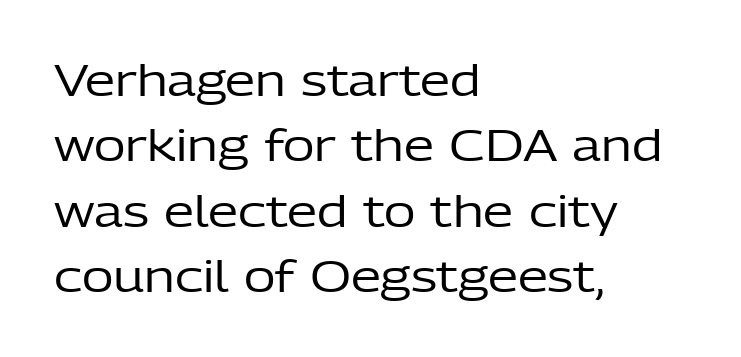
{"serif": "no", "italic": "no", "bold": "no", "weight": "regular", "width": "normal", "stroke_contrast": "low", "x_height": "medium", "monospaced": "no", "underline": "no", "align": "left", "line_spacing": "normal", "line_spacing_ratio": 1.52, "letter_spacing": "normal", "letter_spacing_em": 0.0, "glyph_px": 43}
